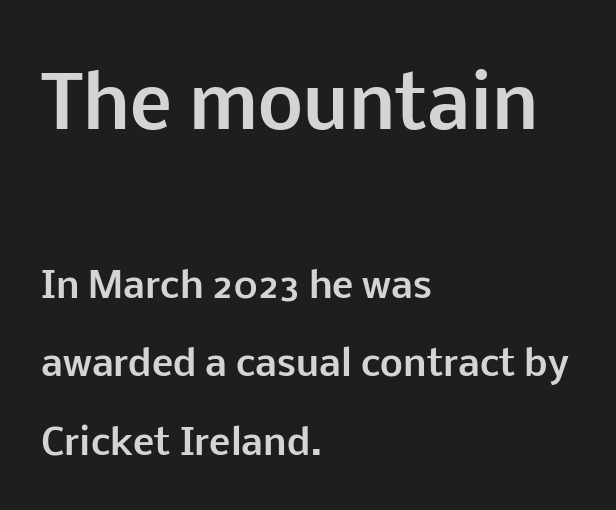
The image shows 71 px bold sans-serif type, upright; set left-aligned, loose line spacing (2.18x), normal letter spacing, not underlined; the first (top) block is 1.97x larger; low stroke contrast and a medium x-height.
